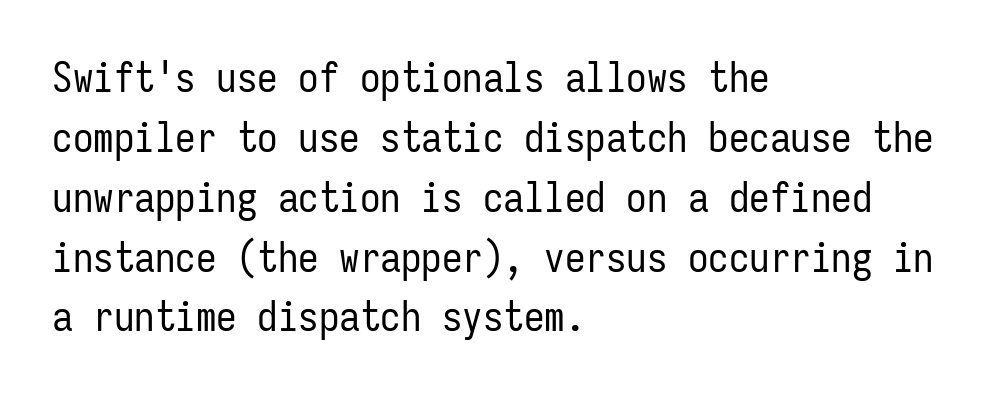
Q: Is the text bold? A: No.
Q: Is the text italic (slanted)? A: No, it is upright.
Q: Is the typeface a serif or a sans-serif typeface? A: Sans-serif.
Q: Is the text underlined? A: No.
Q: How is the paragraph aligned? A: Left-aligned.
Q: Is the spacing between letters normal or unusually wide? A: Normal.
Q: Is the spacing between lines tight, normal or loose? A: Normal.
Q: Width (condensed, normal, or wide)? A: Condensed.
Q: Stroke contrast? A: Low.
Q: x-height? A: Medium.
Q: Monospaced? A: Yes.
